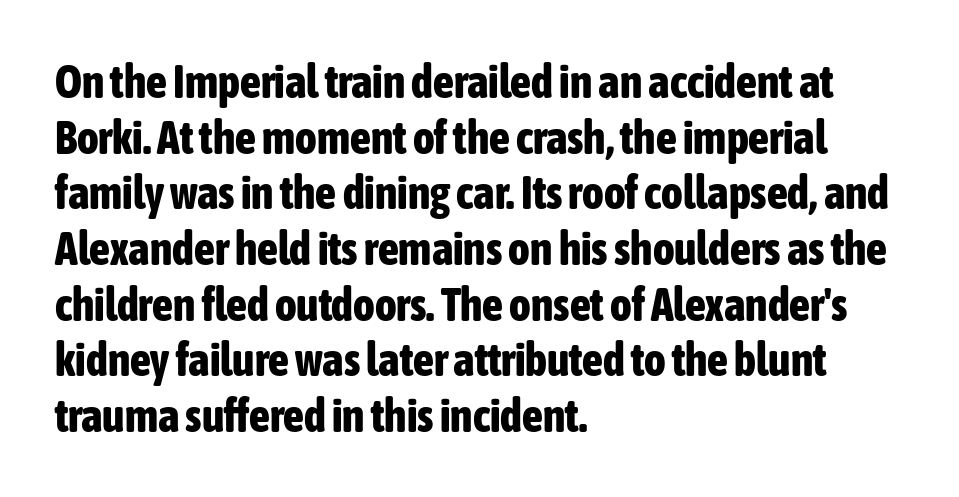
The image shows 46 px bold, condensed sans-serif type, upright; set left-aligned, line spacing 1.21x, normal letter spacing, not underlined; low stroke contrast and a medium x-height.
